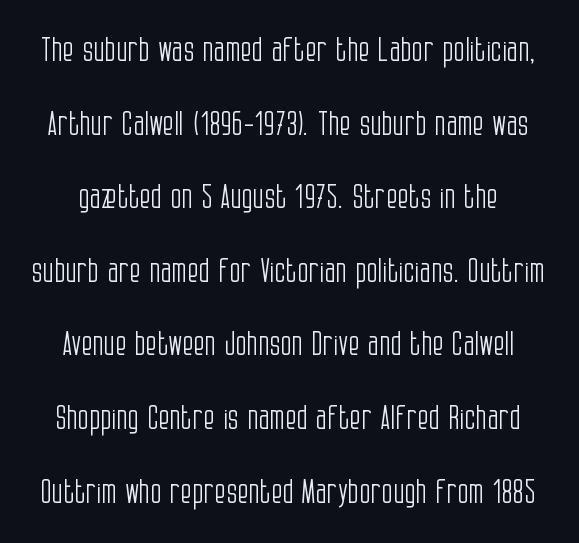
Q: Is the text bold? A: No.
Q: Is the text italic (slanted)? A: No, it is upright.
Q: Is the typeface a serif or a sans-serif typeface? A: Sans-serif.
Q: Is the text underlined? A: No.
Q: Is the spacing between letters normal or unusually wide? A: Normal.
Q: Is the spacing between lines tight, normal or loose? A: Loose.
Q: Width (condensed, normal, or wide)? A: Condensed.
Q: Stroke contrast? A: Low.
Q: x-height? A: Large.
Q: Monospaced? A: No.
